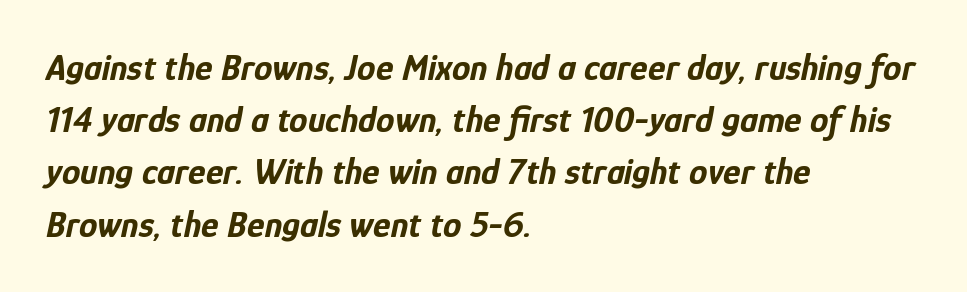
{"italic": "yes", "lean": "right", "slant_degrees": 12, "bold": "yes", "weight": "bold", "width": "condensed", "stroke_contrast": "low", "x_height": "medium", "monospaced": "no", "underline": "no", "align": "left", "line_spacing": "normal", "line_spacing_ratio": 1.41, "letter_spacing": "normal", "letter_spacing_em": 0.0, "glyph_px": 37}
